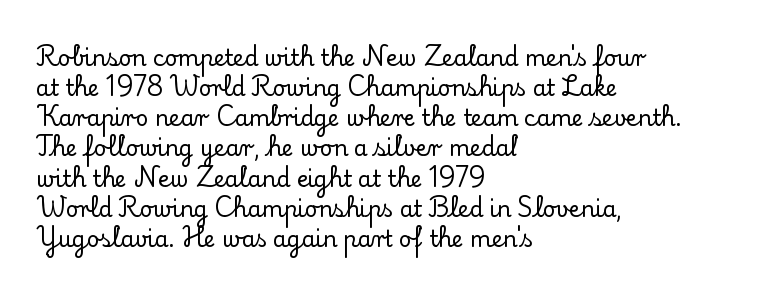
Q: Is the text italic (slanted)? A: No, it is upright.
Q: Is the text underlined? A: No.
Q: How is the paragraph aligned? A: Left-aligned.
Q: Is the spacing between letters normal or unusually wide? A: Normal.
Q: Is the spacing between lines tight, normal or loose? A: Normal.
